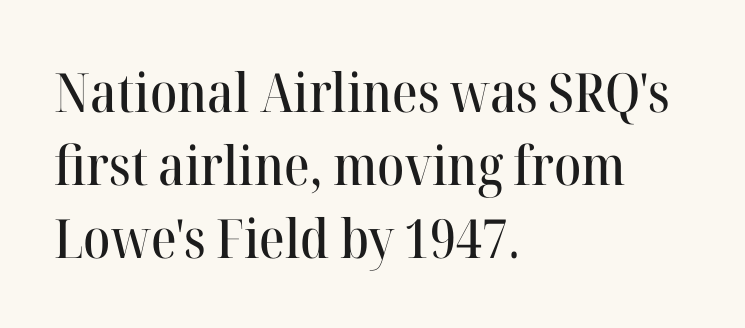
The image shows 54 px serif type, upright; set left-aligned, normal line spacing (1.35x), normal letter spacing, not underlined; high stroke contrast and a medium x-height.
